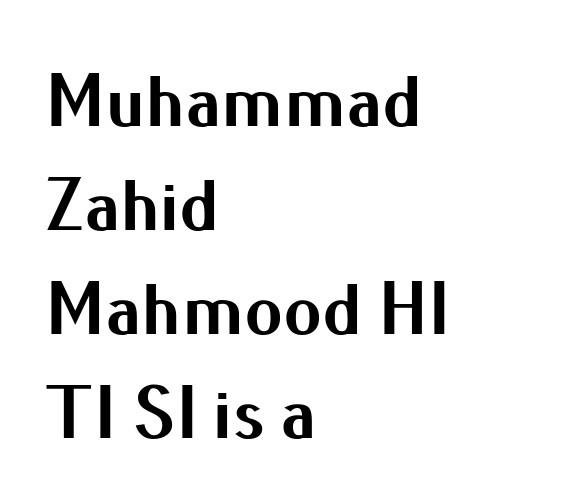
Q: Is the text bold? A: Yes.
Q: Is the text italic (slanted)? A: No, it is upright.
Q: Is the typeface a serif or a sans-serif typeface? A: Sans-serif.
Q: Is the text underlined? A: No.
Q: How is the paragraph aligned? A: Left-aligned.
Q: Is the spacing between letters normal or unusually wide? A: Normal.
Q: Is the spacing between lines tight, normal or loose? A: Normal.
Q: Width (condensed, normal, or wide)? A: Normal.
Q: Stroke contrast? A: Medium.
Q: x-height? A: Small.
Q: Monospaced? A: No.
